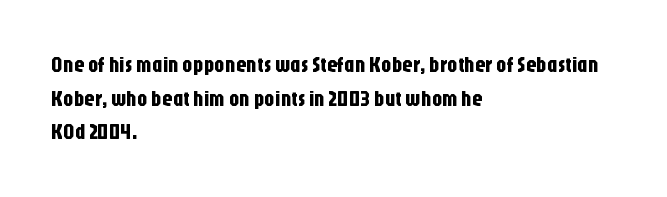
Q: Is the text italic (slanted)? A: No, it is upright.
Q: Is the text underlined? A: No.
Q: How is the paragraph aligned? A: Left-aligned.
Q: Is the spacing between letters normal or unusually wide? A: Normal.
Q: Is the spacing between lines tight, normal or loose? A: Normal.
